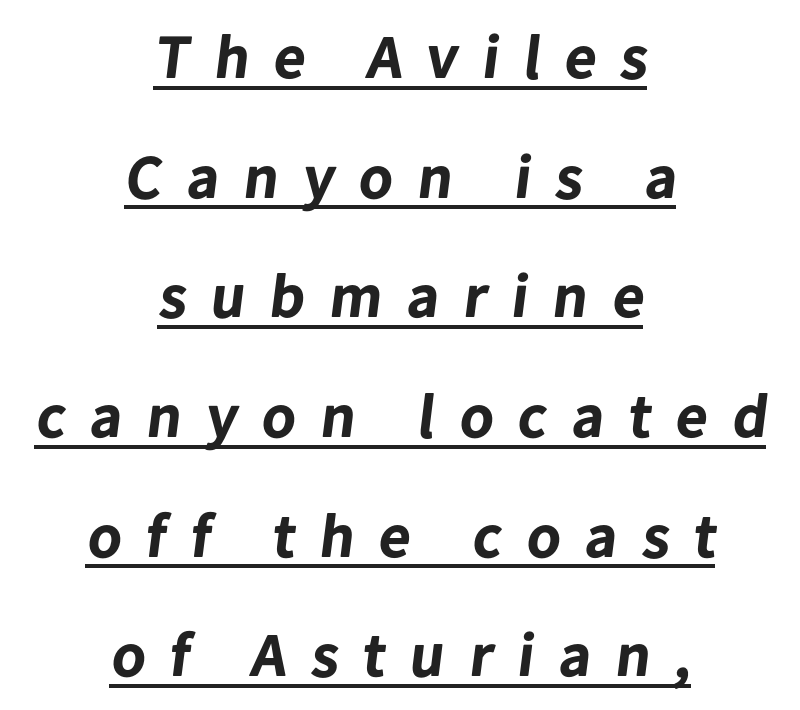
Spacing between characters has been opened up far beyond the box default. Students, this is bold: see how much ink each stroke carries. The rendering uses a large line-height, opening up the rows. Notice how a bar underscores the lettering throughout. This sample has the flowing, uneven cadence of proportional lettering. This is sans-serif lettering, the kind often seen on screens and signage.
